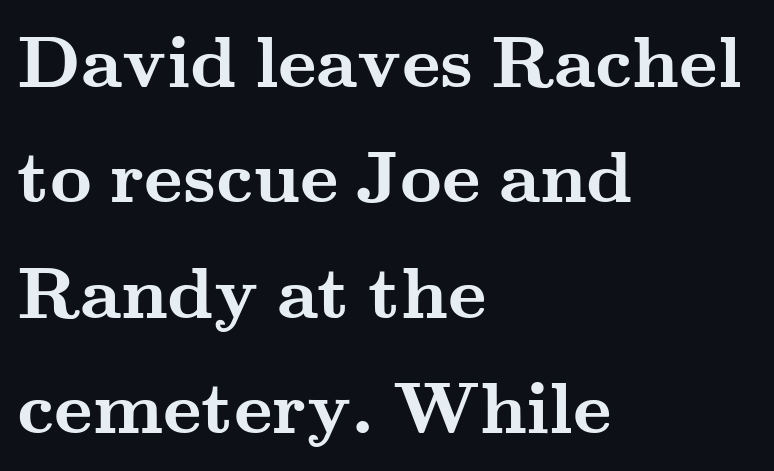
The image shows 73 px semibold, wide serif type, upright; set left-aligned, normal line spacing (1.58x), normal letter spacing, not underlined; medium stroke contrast and a small x-height.
